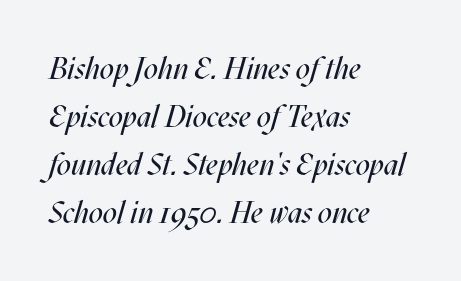
Summary of weight: not heavy and not bold. Students, observe: this is what conventionally led text looks like. The lines in this sample share a left origin and differ only in where they stop. You could not count columns in this text — the font is proportionally spaced.
